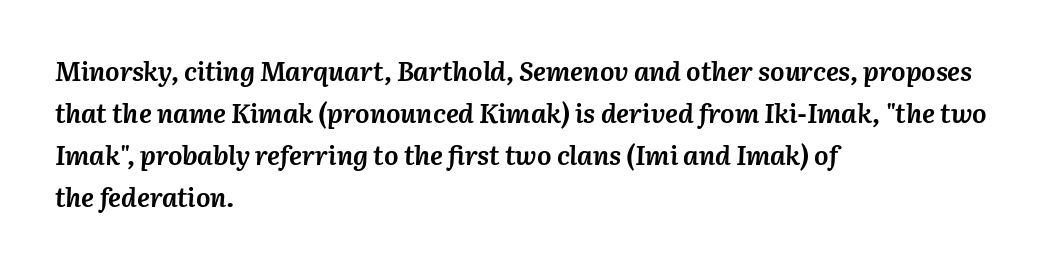
The image shows 27 px bold type, italic (leaning right); set left-aligned, normal line spacing (1.55x), normal letter spacing, not underlined.
